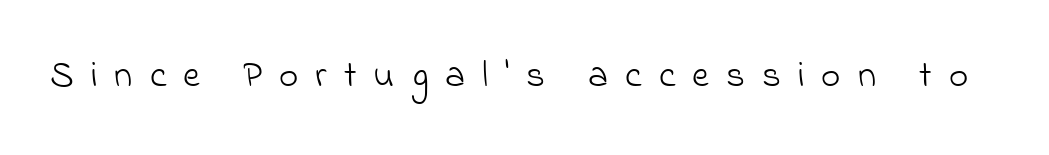
Q: Is the text bold? A: No.
Q: Is the typeface a serif or a sans-serif typeface? A: Sans-serif.
Q: Is the text underlined? A: No.
Q: Is the spacing between letters normal or unusually wide? A: Unusually wide.
Q: Width (condensed, normal, or wide)? A: Normal.
Q: Stroke contrast? A: Low.
Q: x-height? A: Small.
Q: Monospaced? A: No.
